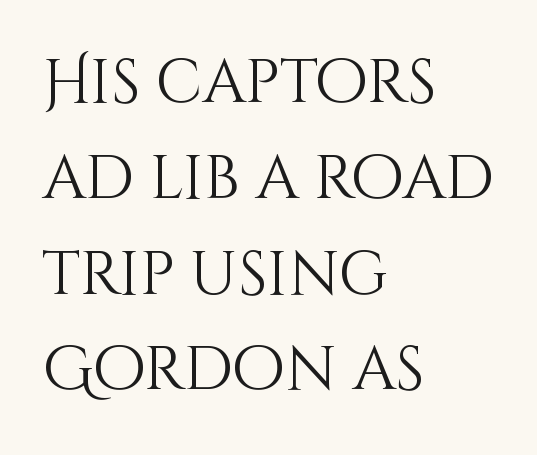
The image shows 61 px light type, upright; set left-aligned, normal line spacing (1.57x), normal letter spacing, not underlined; medium stroke contrast and a large x-height.
